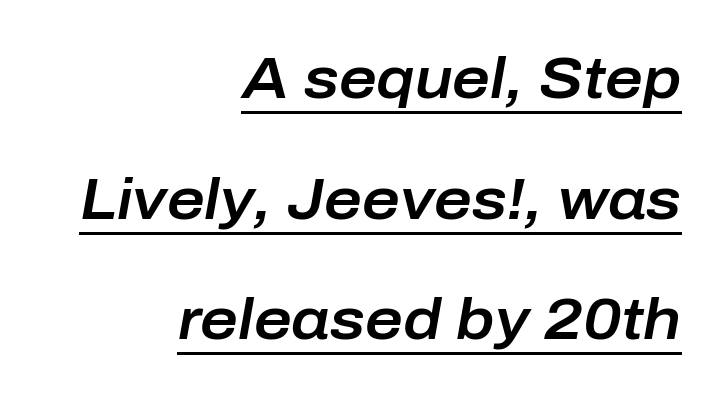
The image shows 58 px text type, italic (leaning right); set right-aligned, loose line spacing (2.08x), normal letter spacing, underlined; low stroke contrast and a medium x-height.
